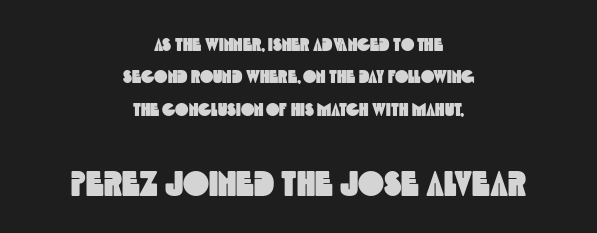
The image shows 35 px condensed sans-serif type; set centered, line spacing 1.8x, normal letter spacing, not underlined; the second (bottom) block is 1.94x larger; a large x-height.
